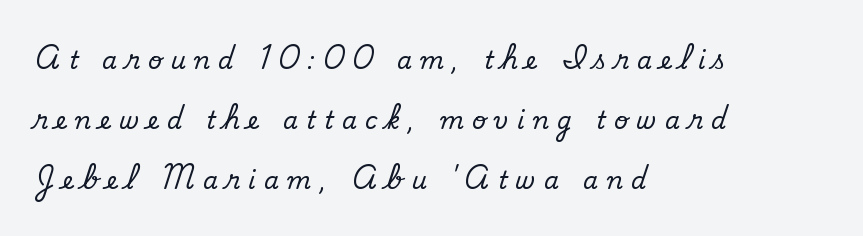
{"bold": "no", "underline": "no", "align": "left", "line_spacing": "loose", "line_spacing_ratio": 2.5, "letter_spacing": "wide", "letter_spacing_em": 0.35, "glyph_px": 24}
